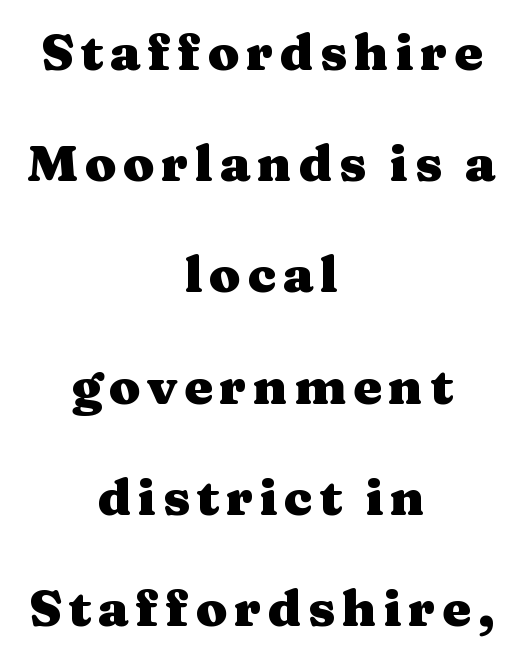
The image shows 51 px heavy, wide serif type, upright; set centered, loose line spacing (2.18x), not underlined; medium stroke contrast and a medium x-height.
